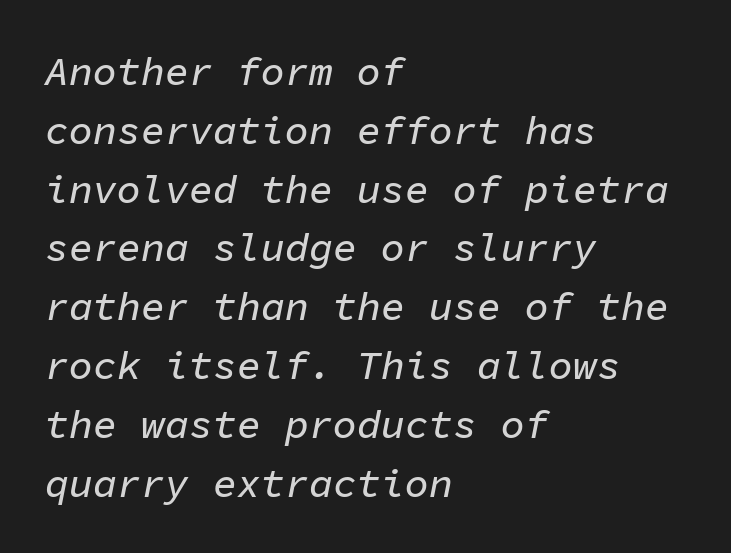
Q: Is the text italic (slanted)? A: Yes, it leans right by about 11 degrees.
Q: Is the text underlined? A: No.
Q: How is the paragraph aligned? A: Left-aligned.
Q: Is the spacing between letters normal or unusually wide? A: Normal.
Q: Is the spacing between lines tight, normal or loose? A: Normal.
Q: Width (condensed, normal, or wide)? A: Normal.
Q: Stroke contrast? A: Low.
Q: x-height? A: Medium.
Q: Monospaced? A: Yes.
